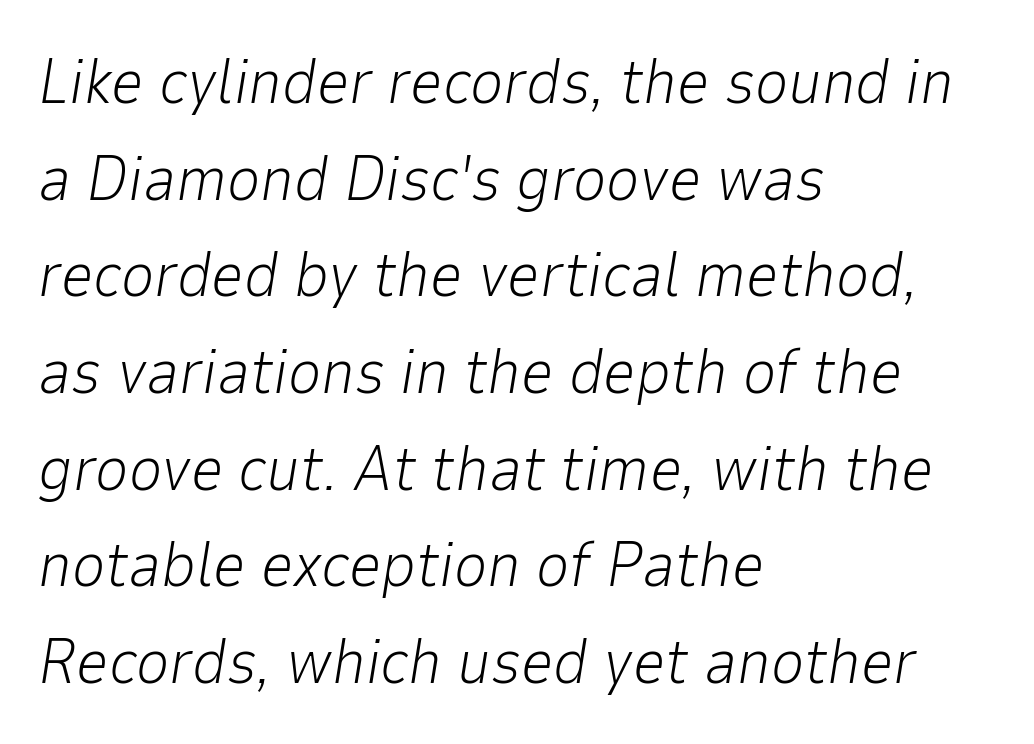
Q: Is the text bold? A: No.
Q: Is the text italic (slanted)? A: Yes, it leans right by about 9 degrees.
Q: Is the text underlined? A: No.
Q: How is the paragraph aligned? A: Left-aligned.
Q: Is the spacing between letters normal or unusually wide? A: Normal.
Q: Is the spacing between lines tight, normal or loose? A: Normal.
Q: Width (condensed, normal, or wide)? A: Normal.
Q: Stroke contrast? A: Low.
Q: x-height? A: Medium.
Q: Monospaced? A: No.
